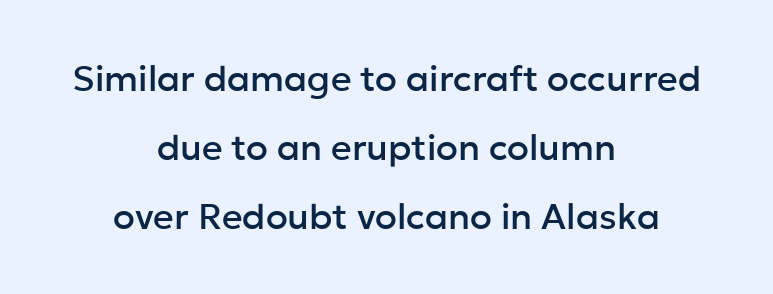
The image shows 36 px sans-serif type, upright; set centered, loose line spacing (1.91x), normal letter spacing, not underlined; low stroke contrast and a medium x-height.
